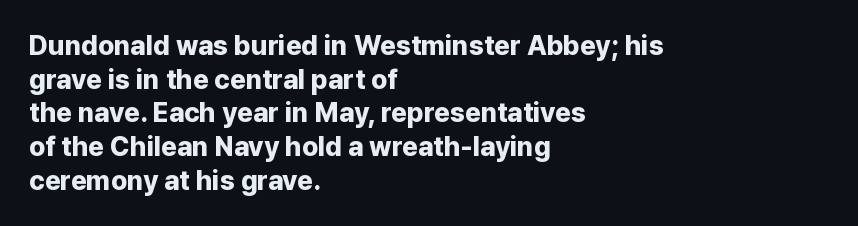
Its strokes are broad and dark, the hallmark of bold type. It's the straight-up-and-down kind of type. Regular leading. Caption: standard tracking, unaltered.
